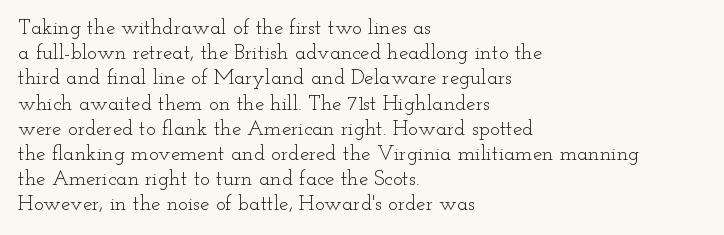
The image shows 21 px text type, upright; set left-aligned, line spacing 1.2x, normal letter spacing, not underlined.
